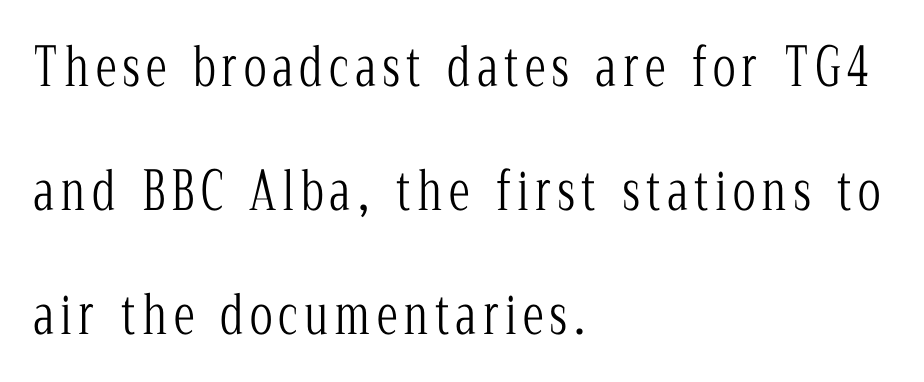
{"serif": "yes", "italic": "no", "bold": "no", "weight": "light", "width": "condensed", "stroke_contrast": "low", "x_height": "medium", "monospaced": "no", "underline": "no", "align": "left", "line_spacing": "loose", "line_spacing_ratio": 2.34, "glyph_px": 53}
